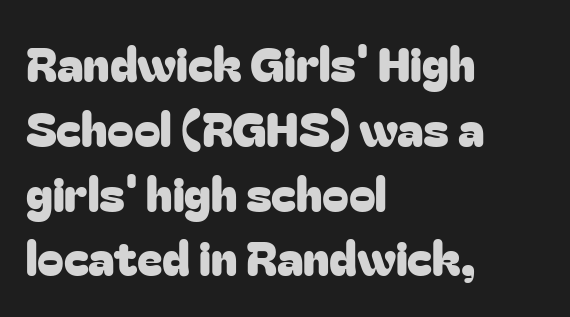
Horizontal alignment here is leftward, the default for most running prose. This is the regular roman posture of the typeface. The type family on display is of the sans-serif kind. Check the space under the baseline: it is left empty.
